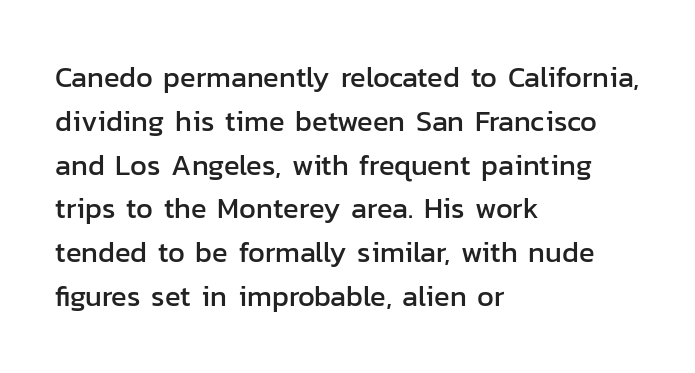
The image shows 29 px sans-serif type, upright; set left-aligned, normal line spacing (1.51x), normal letter spacing, not underlined; low stroke contrast and a medium x-height.
